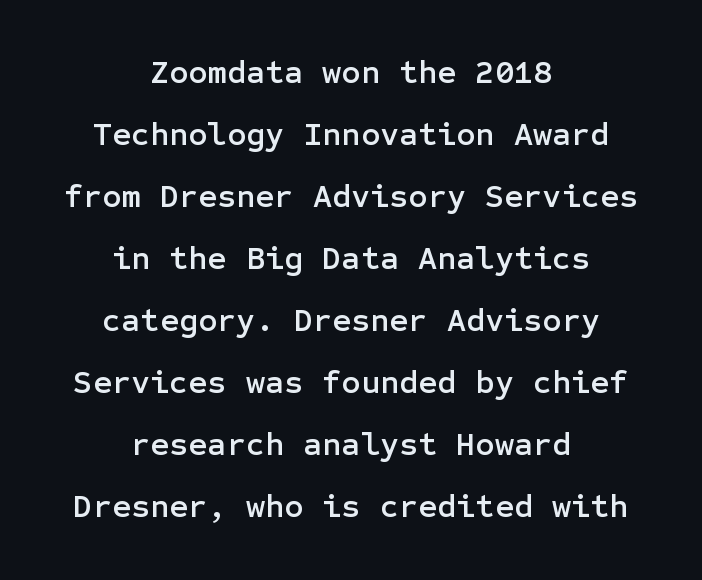
Q: Is the text italic (slanted)? A: No, it is upright.
Q: Is the typeface a serif or a sans-serif typeface? A: Sans-serif.
Q: Is the text underlined? A: No.
Q: How is the paragraph aligned? A: Centered.
Q: Is the spacing between letters normal or unusually wide? A: Normal.
Q: Width (condensed, normal, or wide)? A: Normal.
Q: Stroke contrast? A: Low.
Q: x-height? A: Medium.
